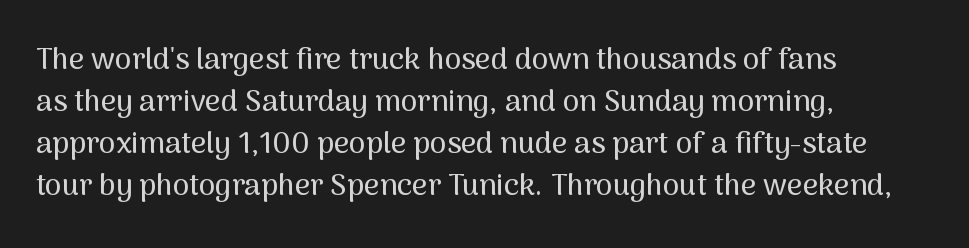
{"serif": "no", "italic": "no", "width": "normal", "stroke_contrast": "medium", "x_height": "medium", "monospaced": "no", "underline": "no", "align": "left", "line_spacing": "normal", "line_spacing_ratio": 1.4, "letter_spacing": "normal", "letter_spacing_em": 0.0, "glyph_px": 30}
